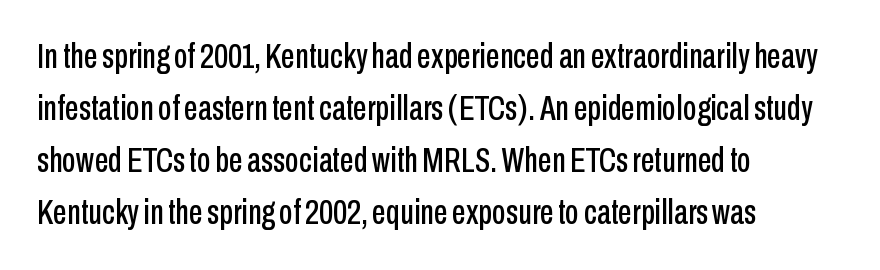
Classification — sans serif. These lines are rendered in a variable-pitch font. Leftover space on each line is placed entirely after the last word. The glyphs are unaccompanied by any horizontal stroke below them.
